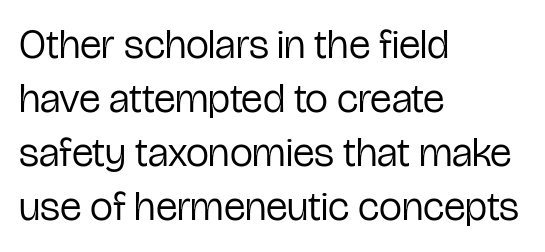
The image shows 41 px regular-weight, condensed sans-serif type, upright; set left-aligned, normal line spacing (1.32x), normal letter spacing, not underlined; low stroke contrast and a medium x-height.
